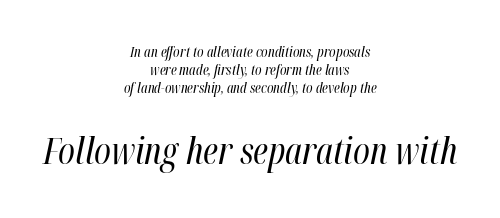
The image shows 36 px regular-weight, condensed type, italic (leaning right); set centered, normal line spacing (1.3x), normal letter spacing, not underlined; the second (bottom) block is 2.57x larger; high stroke contrast and a medium x-height.
